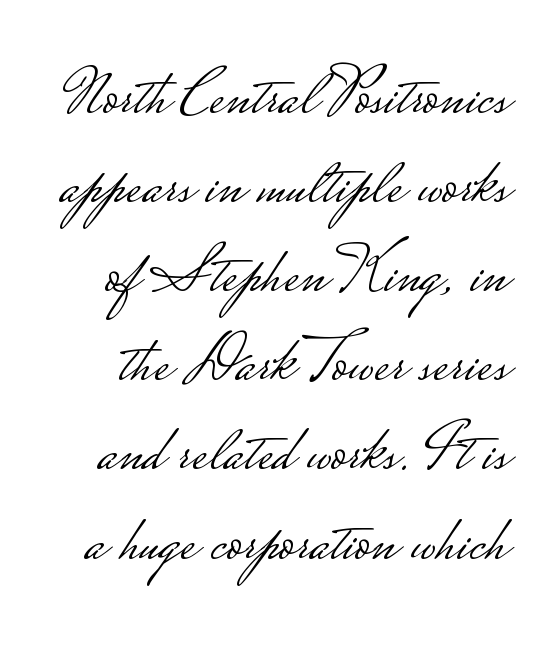
You can tell from the bare stems that sans-serif type was used. Here the designer chose a conventional face with non-uniform glyph widths. These glyphs show unthickened strokes, regular width or finer. In terms of leading, this rendering sits right in the middle.
